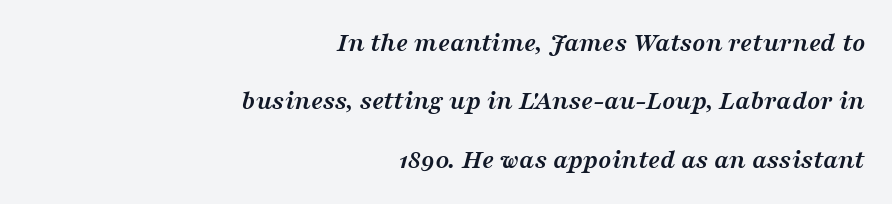
{"italic": "yes", "lean": "right", "slant_degrees": 16, "bold": "yes", "underline": "no", "align": "right", "line_spacing": "loose", "line_spacing_ratio": 2.16, "letter_spacing": "normal", "letter_spacing_em": 0.0, "glyph_px": 27}
